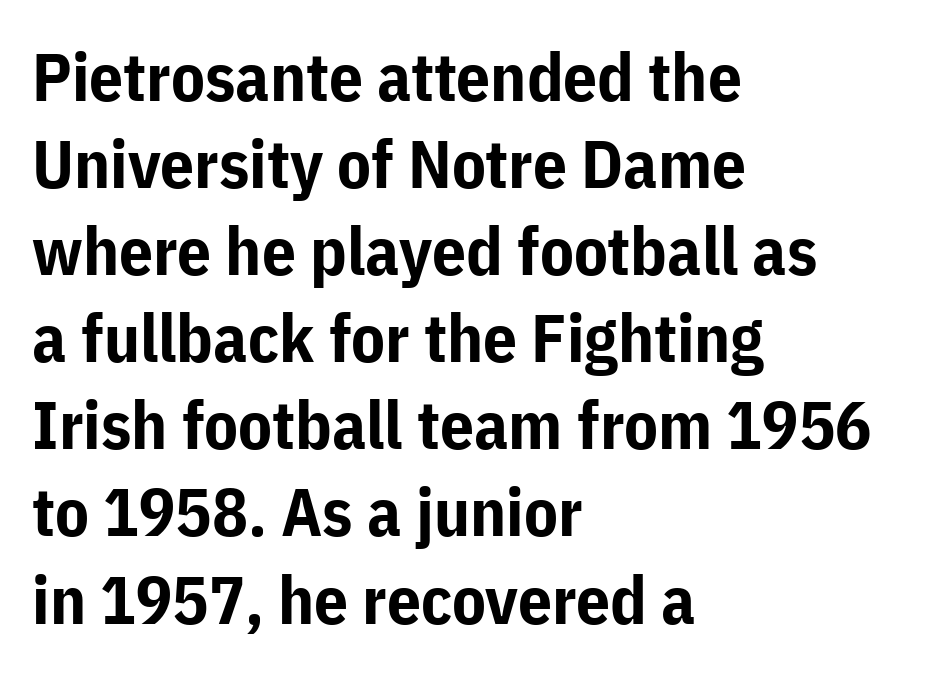
{"serif": "no", "italic": "no", "bold": "yes", "weight": "bold", "width": "normal", "stroke_contrast": "low", "x_height": "medium", "monospaced": "no", "underline": "no", "align": "left", "line_spacing": "normal", "line_spacing_ratio": 1.3, "letter_spacing": "normal", "letter_spacing_em": 0.0, "glyph_px": 67}
